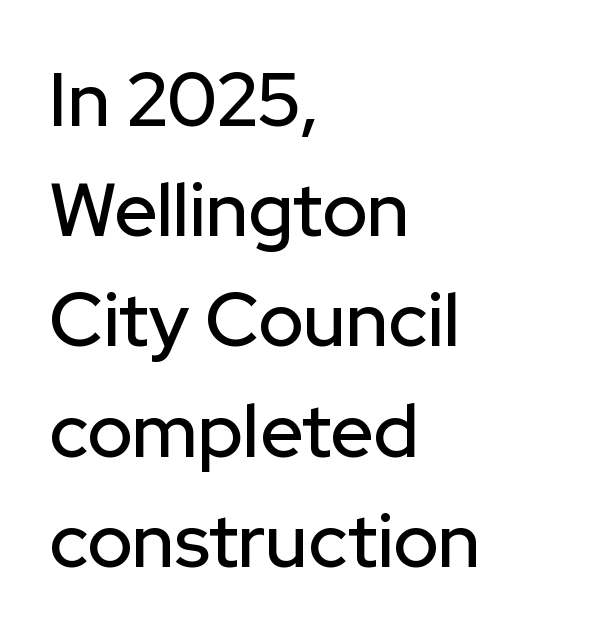
This sample uses plain, unmodified letter spacing. Proportional: the letters do not fall into vertical columns. Type without underlining. Typographically, this falls in the sans-serif category. These lines are set flush left with a ragged right edge. The designer left line spacing at the default.
